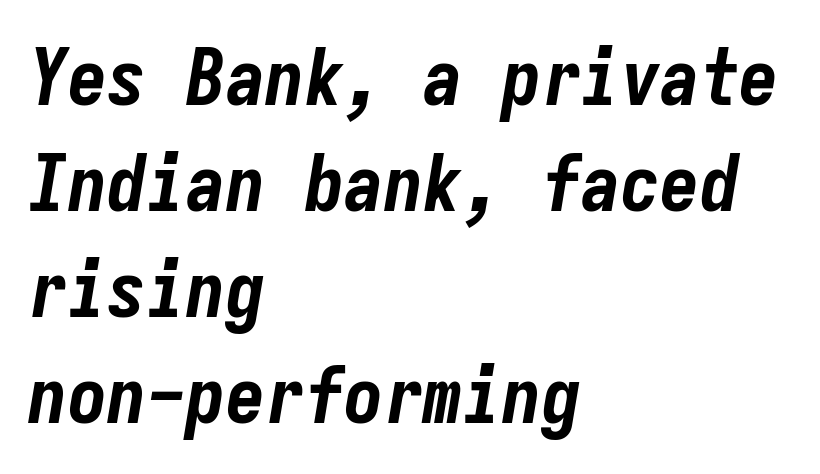
Q: Is the text bold? A: Yes.
Q: Is the text italic (slanted)? A: Yes, it leans right by about 9 degrees.
Q: Is the text underlined? A: No.
Q: How is the paragraph aligned? A: Left-aligned.
Q: Is the spacing between letters normal or unusually wide? A: Normal.
Q: Is the spacing between lines tight, normal or loose? A: Normal.
Q: Width (condensed, normal, or wide)? A: Condensed.
Q: Stroke contrast? A: Low.
Q: x-height? A: Medium.
Q: Monospaced? A: Yes.
